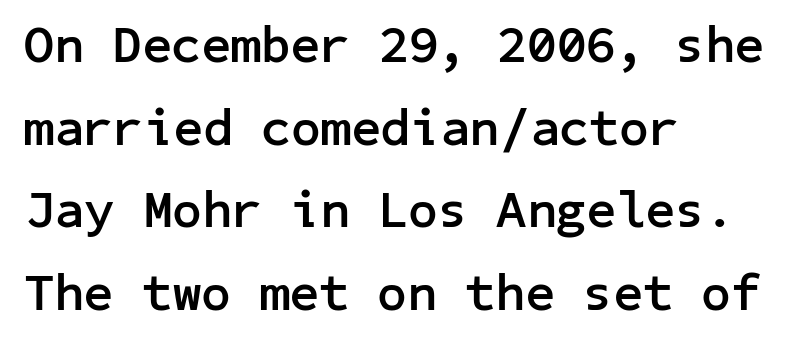
The image shows 52 px semibold sans-serif type, upright; set left-aligned, normal line spacing (1.59x), normal letter spacing, not underlined; low stroke contrast and a medium x-height.
